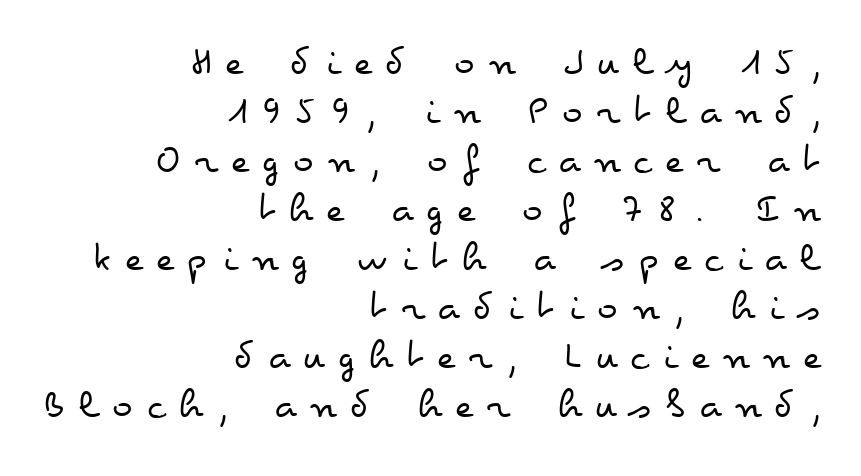
Q: Is the text bold? A: No.
Q: Is the text italic (slanted)? A: No, it is upright.
Q: Is the text underlined? A: No.
Q: How is the paragraph aligned? A: Right-aligned.
Q: Is the spacing between letters normal or unusually wide? A: Unusually wide.
Q: Is the spacing between lines tight, normal or loose? A: Tight.
Q: Width (condensed, normal, or wide)? A: Wide.
Q: Stroke contrast? A: Low.
Q: x-height? A: Small.
Q: Monospaced? A: No.
